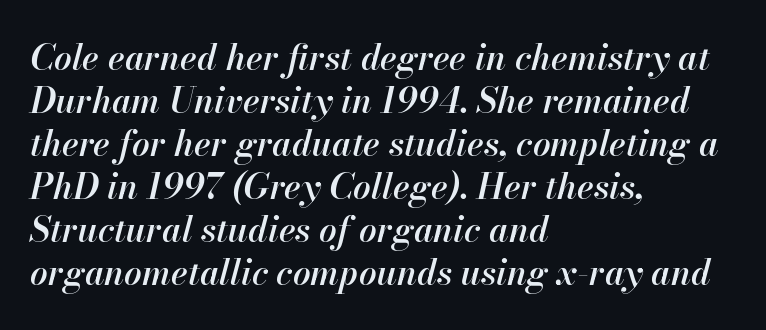
Q: Is the text bold? A: Semi-bold.
Q: Is the text italic (slanted)? A: Yes, it leans right by about 13 degrees.
Q: Is the text underlined? A: No.
Q: How is the paragraph aligned? A: Left-aligned.
Q: Is the spacing between letters normal or unusually wide? A: Normal.
Q: Width (condensed, normal, or wide)? A: Normal.
Q: Stroke contrast? A: High.
Q: x-height? A: Small.
Q: Monospaced? A: No.
